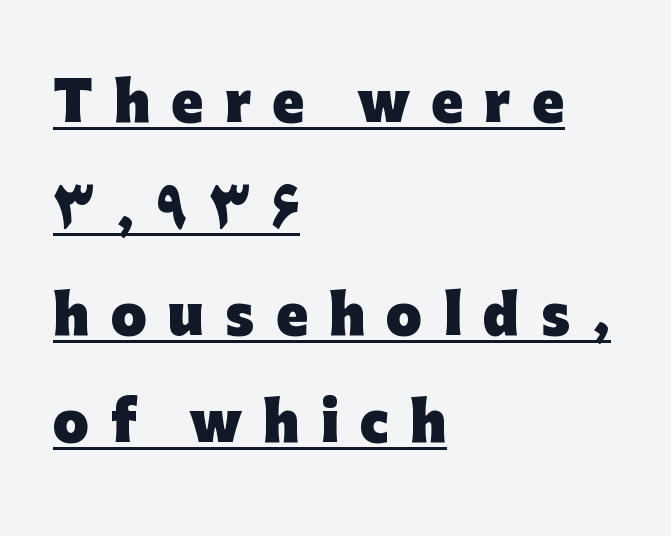
{"serif": "no", "italic": "no", "bold": "yes", "weight": "heavy", "width": "normal", "stroke_contrast": "low", "x_height": "medium", "monospaced": "no", "underline": "yes", "align": "left", "line_spacing": "loose", "line_spacing_ratio": 2.05, "letter_spacing": "wide", "letter_spacing_em": 0.41, "glyph_px": 52}
